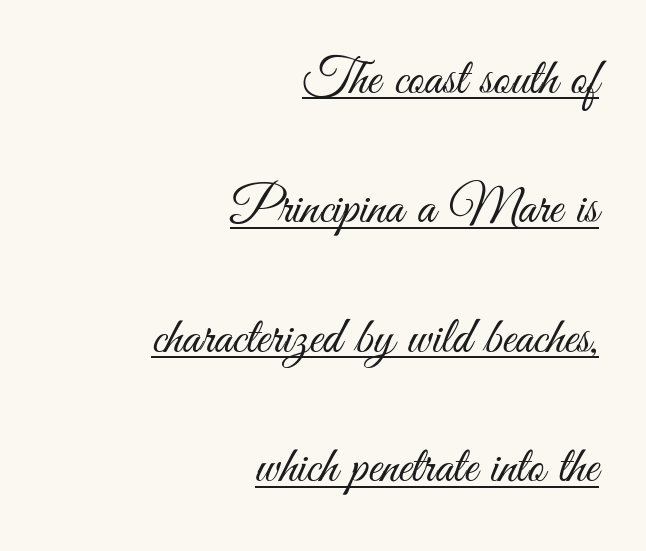
The image shows 52 px light, condensed sans-serif type; set right-aligned, loose line spacing (2.49x), normal letter spacing, underlined; medium stroke contrast and a small x-height.
